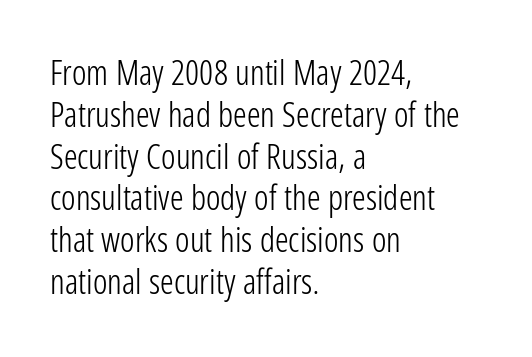
{"serif": "no", "italic": "no", "bold": "no", "weight": "light", "width": "condensed", "stroke_contrast": "low", "x_height": "medium", "monospaced": "no", "underline": "no", "align": "left", "line_spacing_ratio": 1.23, "letter_spacing": "normal", "letter_spacing_em": 0.0, "glyph_px": 34}
